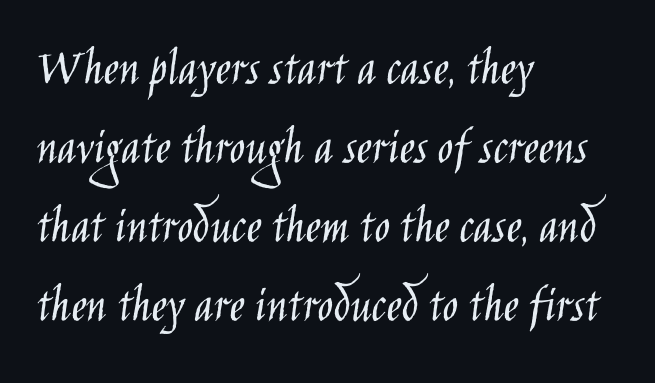
{"serif": "no", "bold": "no", "weight": "light", "width": "condensed", "stroke_contrast": "low", "x_height": "large", "monospaced": "no", "underline": "no", "align": "left", "line_spacing": "normal", "line_spacing_ratio": 1.52, "letter_spacing": "normal", "letter_spacing_em": 0.0, "glyph_px": 52}
